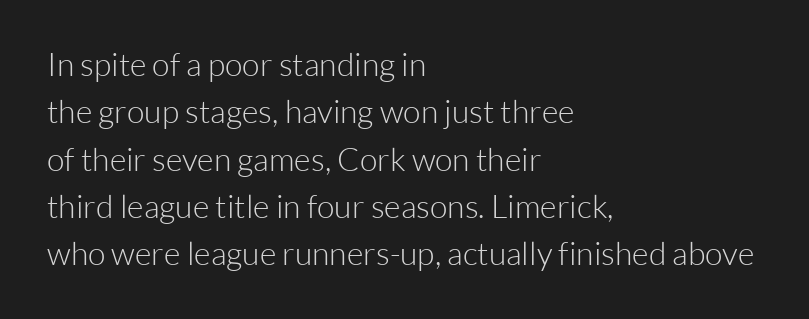
The image shows 32 px light sans-serif type, upright; set left-aligned, normal line spacing (1.48x), normal letter spacing, not underlined; low stroke contrast and a medium x-height.
